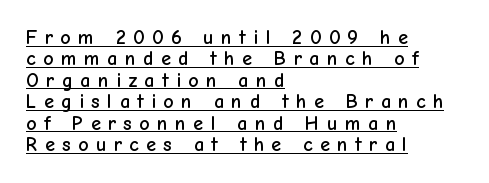
Reading down the block, your eye returns to a fixed left position each line. Tall strokes in this sample are plumb rather than angled. Substantial extra tracking has been applied to these lines. Every word sits above its own underline. Leading is clearly below the norm, producing a dense column.
